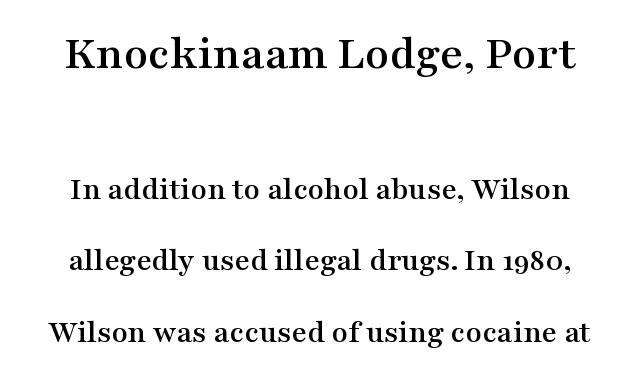
The image shows 49 px wide serif type, upright; set loose line spacing (2.16x), normal letter spacing, not underlined; the first (top) block is 1.48x larger; medium stroke contrast and a medium x-height.
